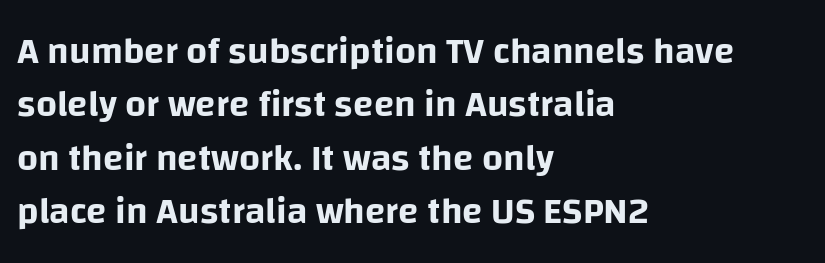
Q: Is the text italic (slanted)? A: No, it is upright.
Q: Is the typeface a serif or a sans-serif typeface? A: Sans-serif.
Q: Is the text underlined? A: No.
Q: How is the paragraph aligned? A: Left-aligned.
Q: Is the spacing between letters normal or unusually wide? A: Normal.
Q: Is the spacing between lines tight, normal or loose? A: Normal.
Q: Width (condensed, normal, or wide)? A: Normal.
Q: Stroke contrast? A: Low.
Q: x-height? A: Large.
Q: Monospaced? A: No.
